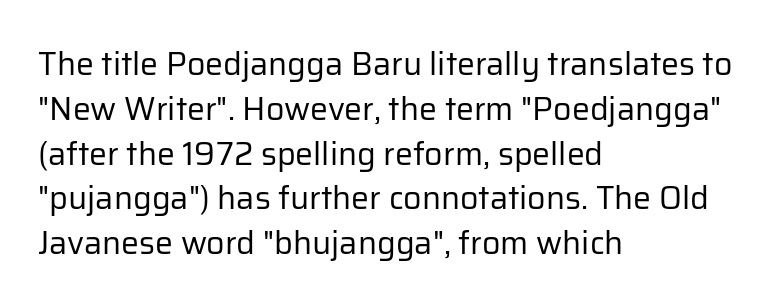
Q: Is the text bold? A: No.
Q: Is the text italic (slanted)? A: No, it is upright.
Q: Is the typeface a serif or a sans-serif typeface? A: Sans-serif.
Q: Is the text underlined? A: No.
Q: How is the paragraph aligned? A: Left-aligned.
Q: Is the spacing between letters normal or unusually wide? A: Normal.
Q: Is the spacing between lines tight, normal or loose? A: Normal.
Q: Width (condensed, normal, or wide)? A: Normal.
Q: Stroke contrast? A: Low.
Q: x-height? A: Medium.
Q: Monospaced? A: No.
